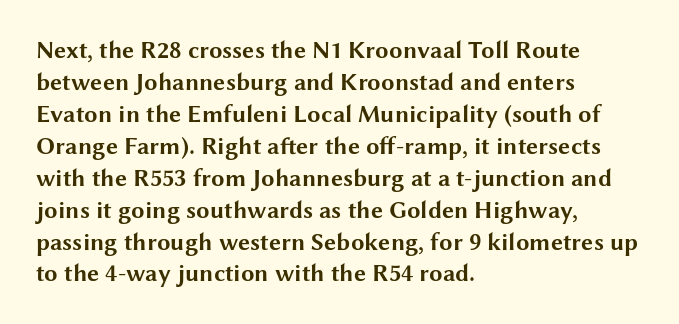
The image shows 24 px bold type, upright; set left-aligned, normal line spacing (1.33x), normal letter spacing, not underlined.
